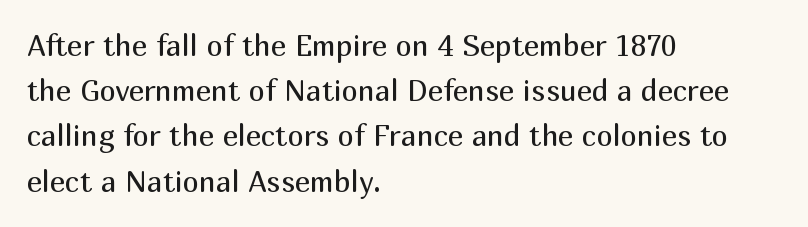
Examine the stroke ends and you'll find no serifs. Stem width sits at or under what a default text font uses. The lines are quadded left. Reading down the column, the eye jumps a familiar distance to each next line. The zone under the glyphs is completely vacant.
